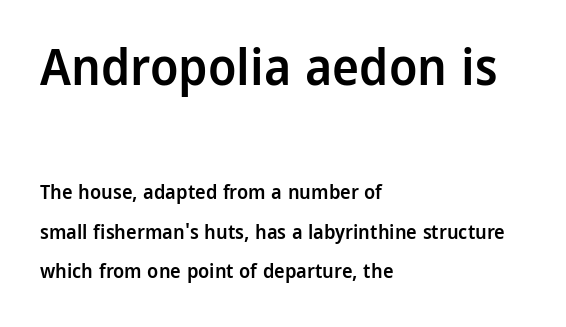
The image shows 51 px semibold sans-serif type, upright; set left-aligned, loose line spacing (1.97x), normal letter spacing, not underlined; the first (top) block is 2.55x larger; low stroke contrast and a medium x-height.
